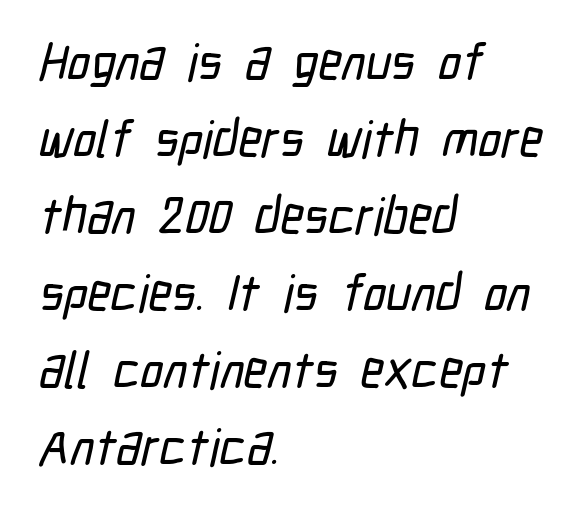
The image shows 51 px condensed sans-serif type; set left-aligned, normal line spacing (1.51x), normal letter spacing, not underlined; low stroke contrast and a medium x-height.
